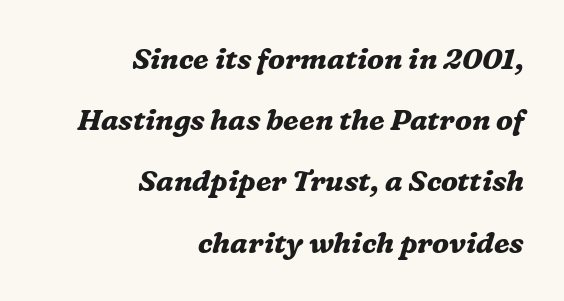
Q: Is the text bold? A: Yes.
Q: Is the text italic (slanted)? A: Yes, it leans right by about 16 degrees.
Q: Is the typeface a serif or a sans-serif typeface? A: Serif.
Q: Is the text underlined? A: No.
Q: How is the paragraph aligned? A: Right-aligned.
Q: Is the spacing between letters normal or unusually wide? A: Normal.
Q: Is the spacing between lines tight, normal or loose? A: Loose.
Q: Width (condensed, normal, or wide)? A: Normal.
Q: Stroke contrast? A: Medium.
Q: x-height? A: Medium.
Q: Monospaced? A: No.
